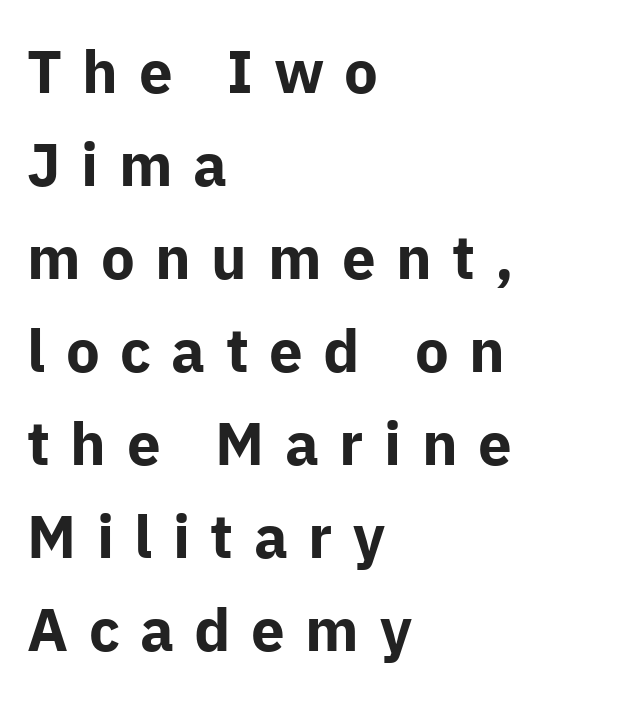
Heavy, bold letterforms. The lines are quadded left. Type without underlining. Character widths vary here, with narrow letters taking less room than wide ones. You can tell from the bare stems that sans-serif type was used. Tracking here is generous; glyphs stand well apart from one another.
